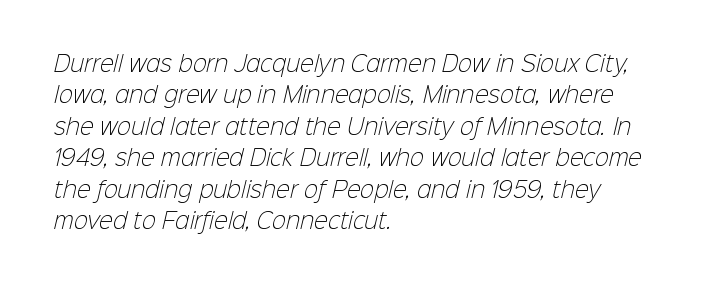
Horizontal alignment here is leftward, the default for most running prose. Inter-character spacing is left at the font's built-in metrics. The typeface has the unassuming heft of standard copy or less. Descender tails drop into unmarked territory. This sample keeps an unexceptional amount of space between lines.
